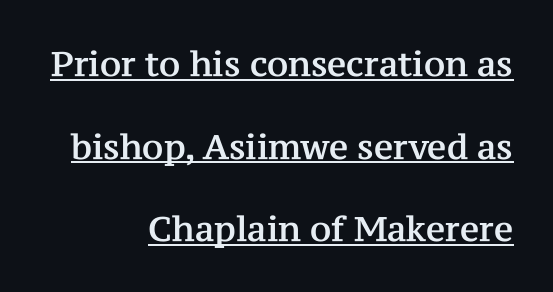
{"serif": "yes", "italic": "no", "width": "normal", "stroke_contrast": "medium", "x_height": "medium", "monospaced": "no", "underline": "yes", "align": "right", "line_spacing": "loose", "line_spacing_ratio": 2.43, "letter_spacing": "normal", "letter_spacing_em": 0.0, "glyph_px": 34}
